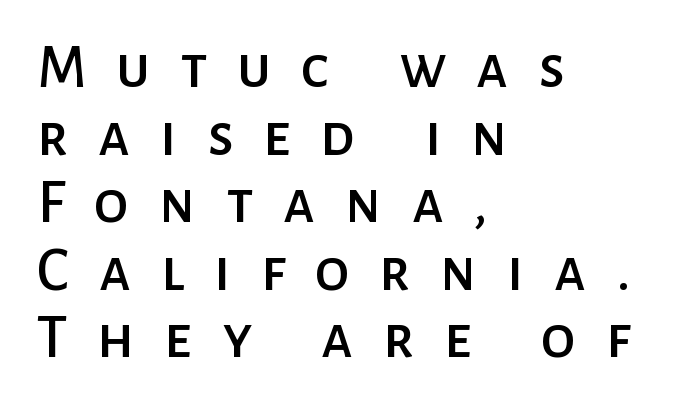
Q: Is the text italic (slanted)? A: No, it is upright.
Q: Is the typeface a serif or a sans-serif typeface? A: Sans-serif.
Q: Is the text underlined? A: No.
Q: How is the paragraph aligned? A: Left-aligned.
Q: Is the spacing between letters normal or unusually wide? A: Unusually wide.
Q: Is the spacing between lines tight, normal or loose? A: Tight.
Q: Width (condensed, normal, or wide)? A: Normal.
Q: Stroke contrast? A: Low.
Q: x-height? A: Medium.
Q: Monospaced? A: No.
